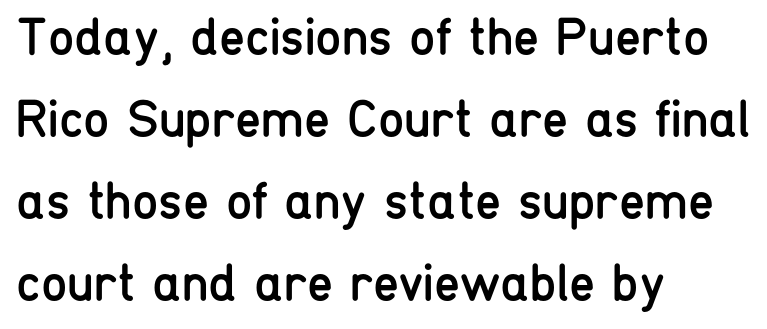
{"serif": "no", "italic": "no", "bold": "no", "weight": "regular", "width": "condensed", "stroke_contrast": "low", "x_height": "medium", "monospaced": "no", "underline": "no", "align": "left", "line_spacing": "normal", "line_spacing_ratio": 1.55, "letter_spacing": "normal", "letter_spacing_em": 0.0, "glyph_px": 53}
